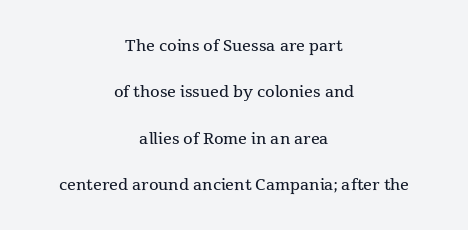
{"italic": "no", "bold": "no", "underline": "no", "align": "center", "line_spacing": "loose", "line_spacing_ratio": 2.11, "letter_spacing": "normal", "letter_spacing_em": 0.0, "glyph_px": 22}
